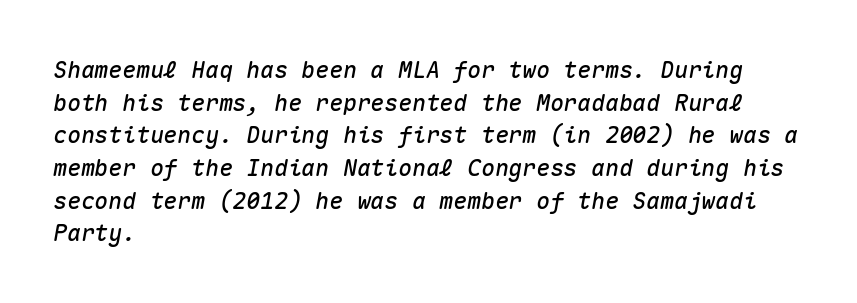
Does the copy run flush right? No — it runs flush left. Beneath every word, the page is bare. Regarding leading, the lines here are spaced in the standard way. Nothing unusual about the tracking: characters are spaced as the font intends. You can tell it's italic because the verticals aren't actually vertical.
